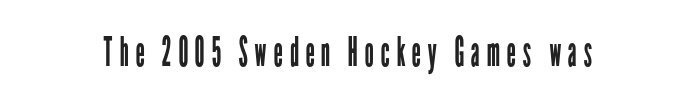
A clean baseline with only descenders dipping below it. Stem width sits at or under what a default text font uses. This sample uses an upright cut, with every glyph sitting square on the baseline. Stroke terminals: plain, sans-serif.
